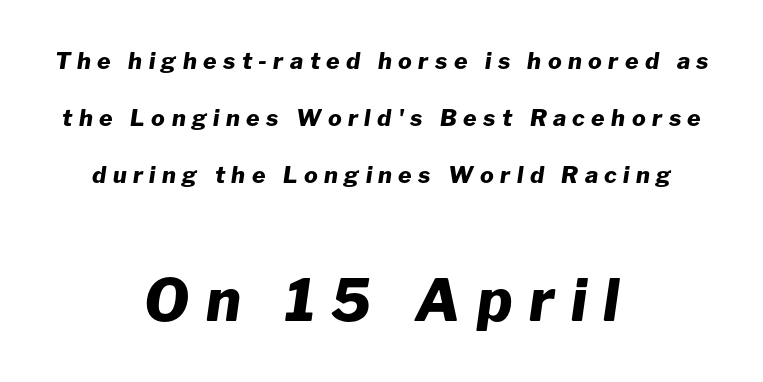
Scale increases going downward across the two blocks. The lines are quadded center. No word sits above an underline. The glyphs have the mass of a bold cut.
